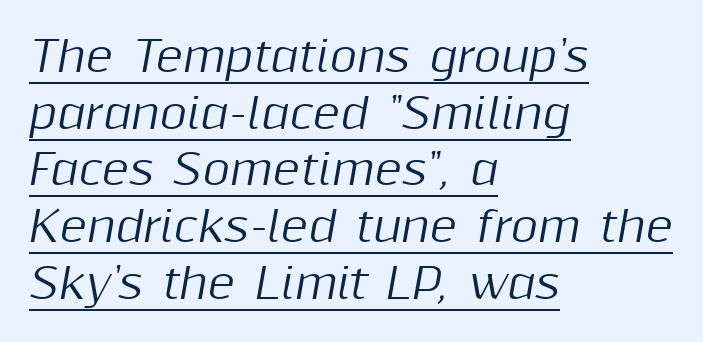
The image shows 42 px text type, italic (leaning right); set left-aligned, normal line spacing (1.35x), normal letter spacing, underlined; medium stroke contrast and a medium x-height.
